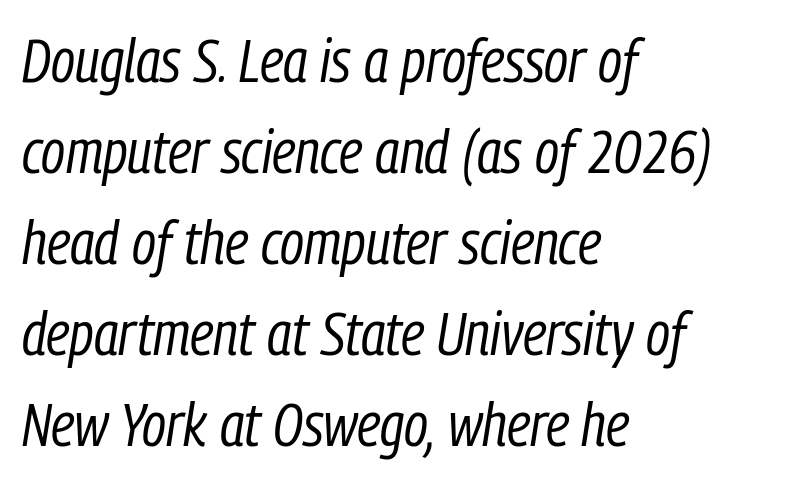
The image shows 61 px regular-weight, condensed type, italic (leaning right); set left-aligned, normal line spacing (1.49x), normal letter spacing, not underlined; low stroke contrast and a medium x-height.
